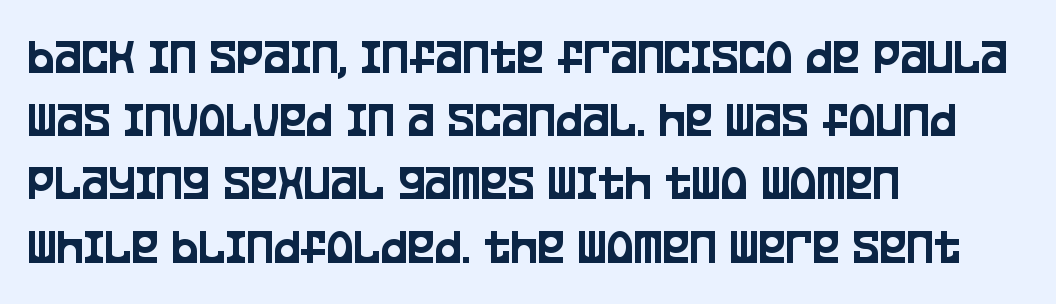
Note the varied advance widths — an 'i' is clearly narrower than an 'm'. Look at the tracking — it's just the regular setting, nothing added. Rule under the text: the space is simply empty. Each line starts at the same left margin while the right side varies.
